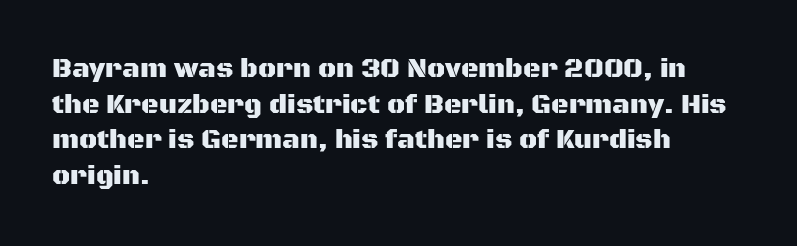
The image shows 27 px text type, upright; set left-aligned, normal line spacing (1.32x), normal letter spacing, not underlined.
